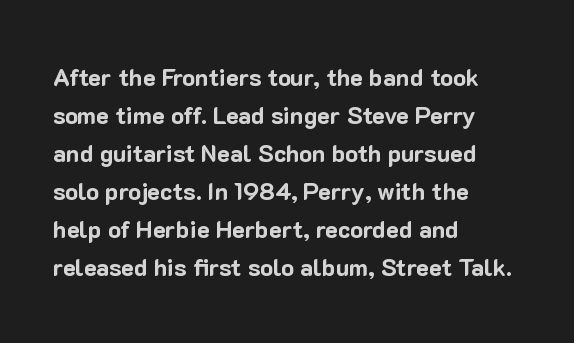
{"italic": "no", "bold": "yes", "underline": "no", "align": "left", "line_spacing": "normal", "line_spacing_ratio": 1.58, "letter_spacing": "normal", "letter_spacing_em": 0.0, "glyph_px": 24}
